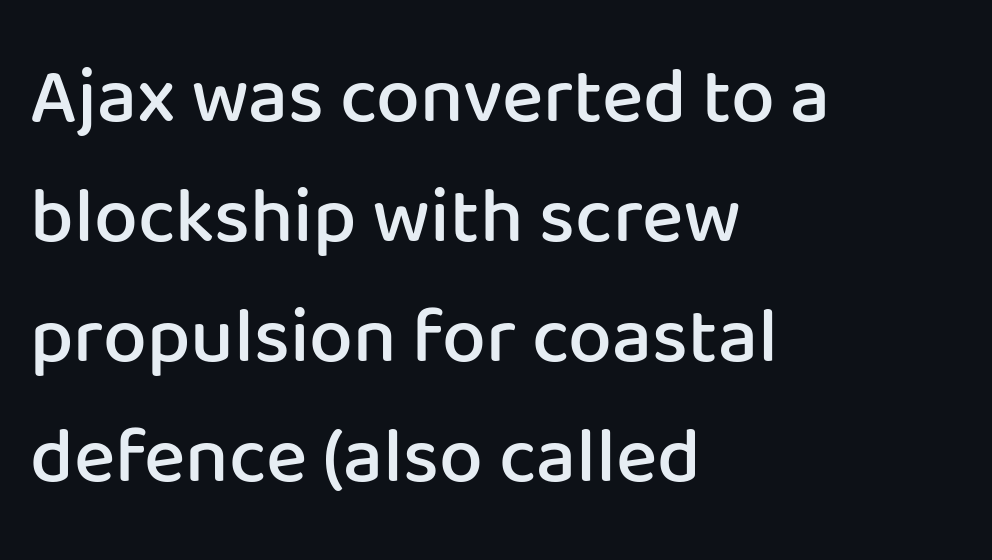
{"serif": "no", "italic": "no", "bold": "semi", "weight": "semibold", "width": "normal", "stroke_contrast": "low", "x_height": "medium", "monospaced": "no", "underline": "no", "align": "left", "line_spacing": "normal", "line_spacing_ratio": 1.54, "letter_spacing": "normal", "letter_spacing_em": 0.0, "glyph_px": 78}
